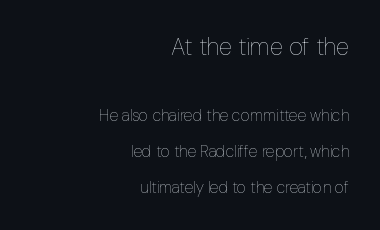
The image shows 24 px text type, upright; set right-aligned, loose line spacing (2.27x), normal letter spacing, not underlined; the first (top) block is 1.5x larger.
